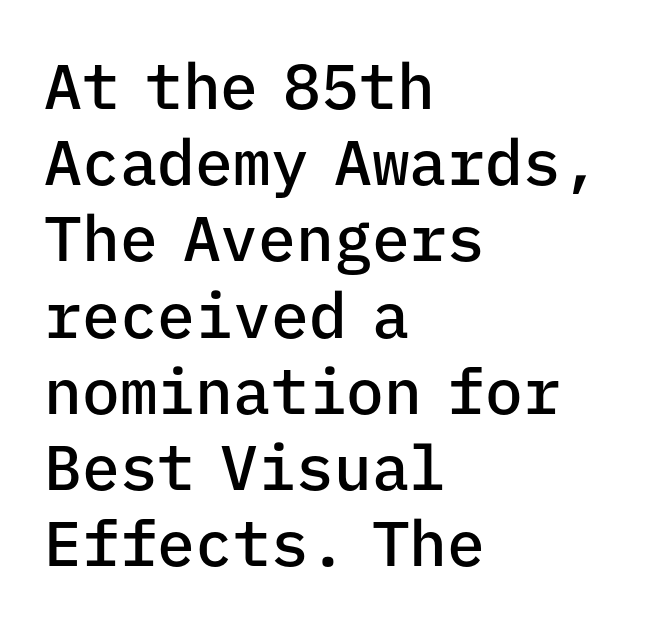
No extra tracking has been applied to these lines. The passage shown is typed in a monospace face where columns stay perfectly aligned. In terms of posture, this sample is upright. Set as a demibold, roughly 600 on the weight scale. The text was rendered using a sans face with plain stroke endings. Unmarked baselines from the first word to the last.
